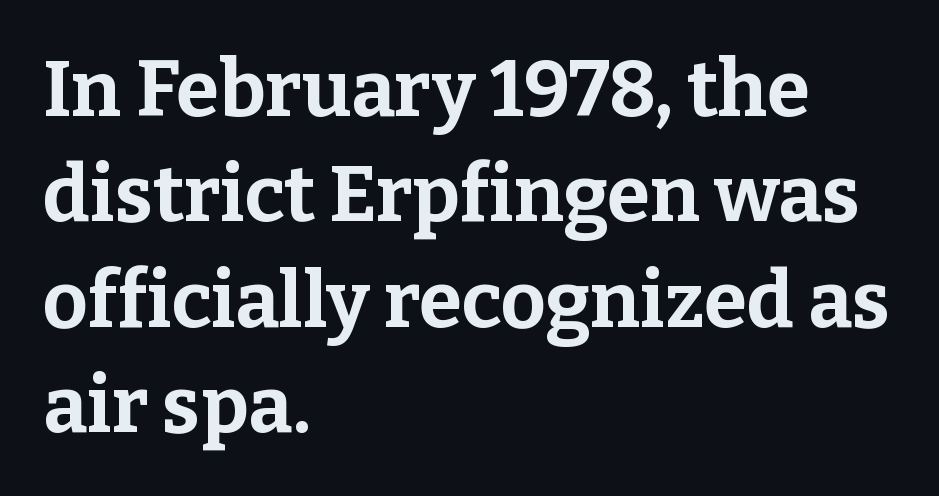
Spacing verdict: proportional, widths tailored to each character. This sample uses an upright cut, with every glyph sitting square on the baseline. A typesetter would call this leading conventional body-copy spacing. The ragged edge is on the right, which tells us the setting is flush left. Students, this is bold: see how much ink each stroke carries. The space directly below the letters is spotless.
